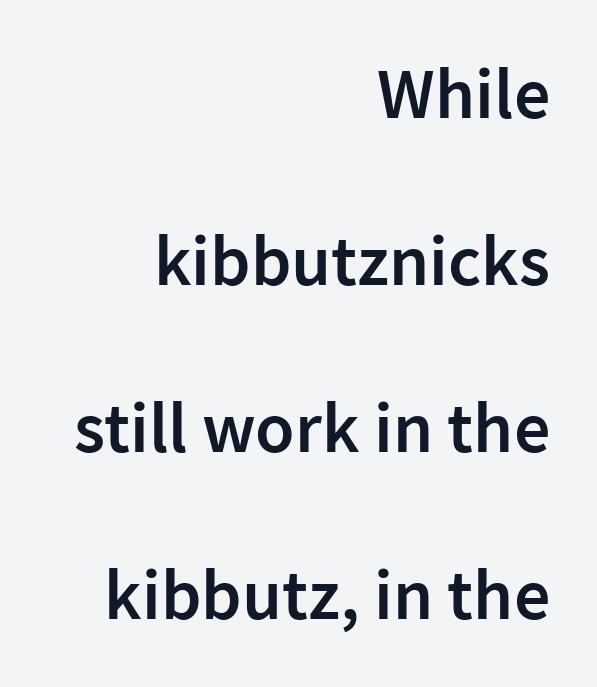
{"serif": "no", "italic": "no", "bold": "semi", "weight": "semibold", "width": "normal", "stroke_contrast": "low", "x_height": "medium", "monospaced": "no", "underline": "no", "align": "right", "line_spacing": "loose", "line_spacing_ratio": 2.32, "letter_spacing": "normal", "letter_spacing_em": 0.0, "glyph_px": 72}
